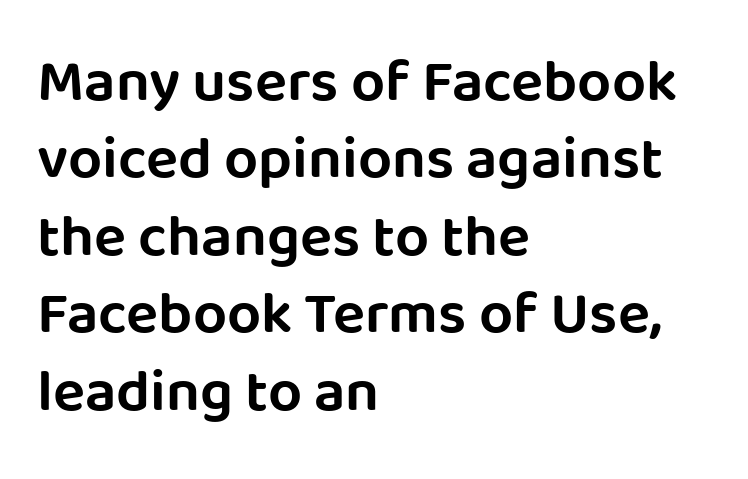
The image shows 60 px sans-serif type, upright; set left-aligned, normal line spacing (1.29x), normal letter spacing, not underlined; low stroke contrast and a large x-height.
